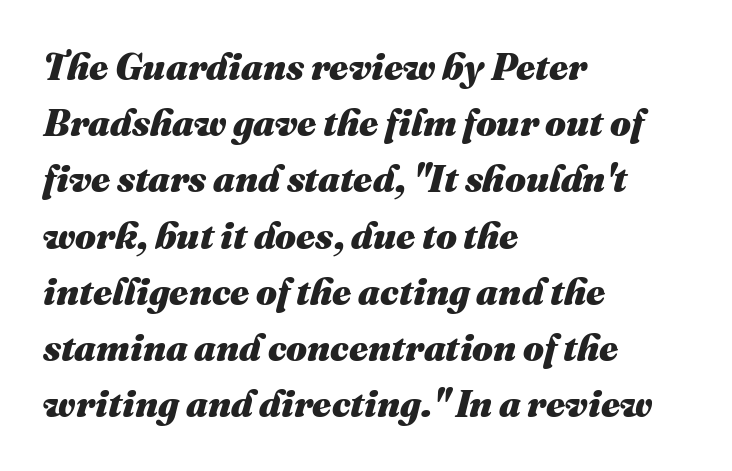
The image shows 37 px heavy type, italic (leaning right); set left-aligned, normal line spacing (1.52x), normal letter spacing, not underlined; medium stroke contrast and a medium x-height.
